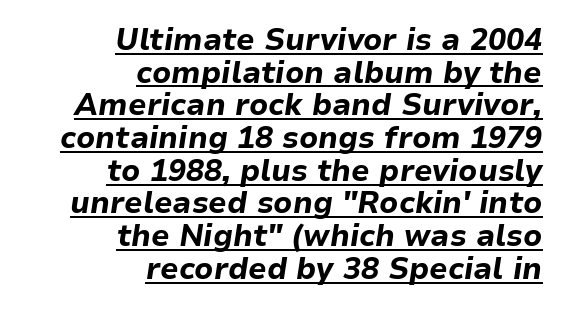
Here the designer chose a conventional face with non-uniform glyph widths. What stands out about the letter spacing? Nothing — it is the standard amount. The leading is snug, giving the passage a crowded texture. Plenty of ink on the page — the face is bold.
